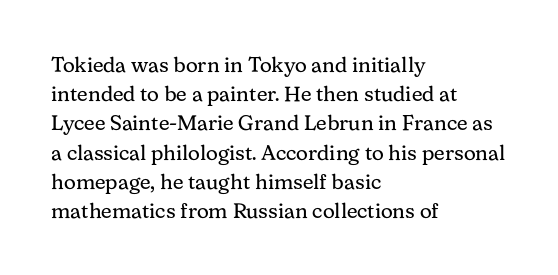
The image shows 21 px text type, upright; set left-aligned, normal line spacing (1.39x), normal letter spacing, not underlined.
